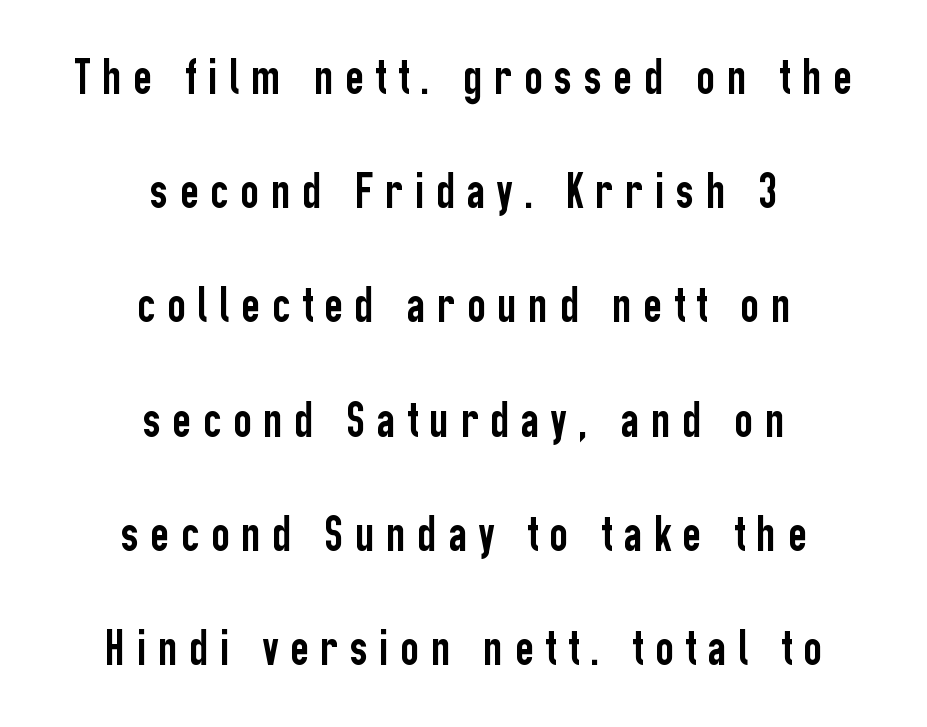
{"serif": "no", "italic": "no", "width": "condensed", "stroke_contrast": "low", "x_height": "medium", "monospaced": "no", "underline": "no", "align": "center", "line_spacing": "loose", "line_spacing_ratio": 2.24, "letter_spacing": "wide", "letter_spacing_em": 0.23, "glyph_px": 51}
